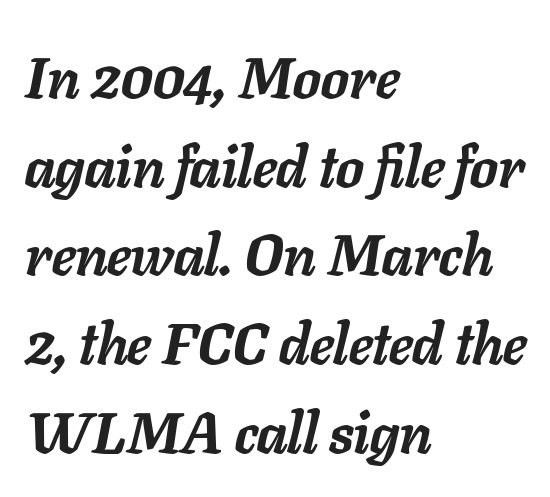
The image shows 58 px semibold type, italic (leaning right); set left-aligned, normal line spacing (1.53x), normal letter spacing, not underlined; low stroke contrast and a medium x-height.
